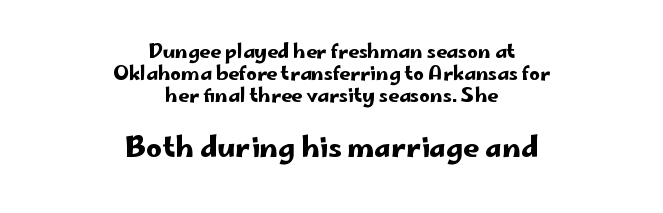
Rule under the text: the space is simply empty. If you folded the block vertically in half, each line would mirror itself in length. Rendered with straight, roman letterforms. This rendering employs a face without finishing strokes, i.e., a sans-serif. These lines are rendered in a variable-pitch font. Between one letter and the next there's only the usual sliver of space.
